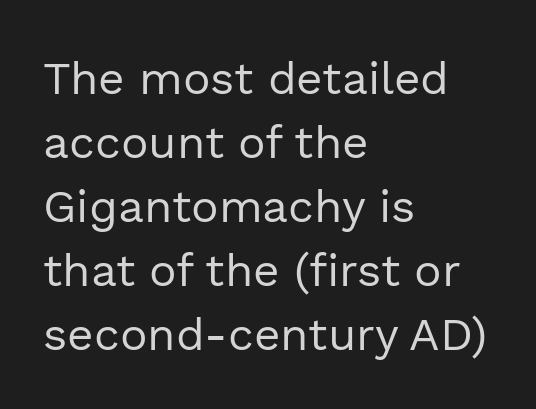
{"serif": "no", "italic": "no", "bold": "no", "weight": "regular", "width": "normal", "x_height": "medium", "monospaced": "no", "underline": "no", "align": "left", "line_spacing": "normal", "line_spacing_ratio": 1.39, "letter_spacing": "normal", "letter_spacing_em": 0.0, "glyph_px": 46}
